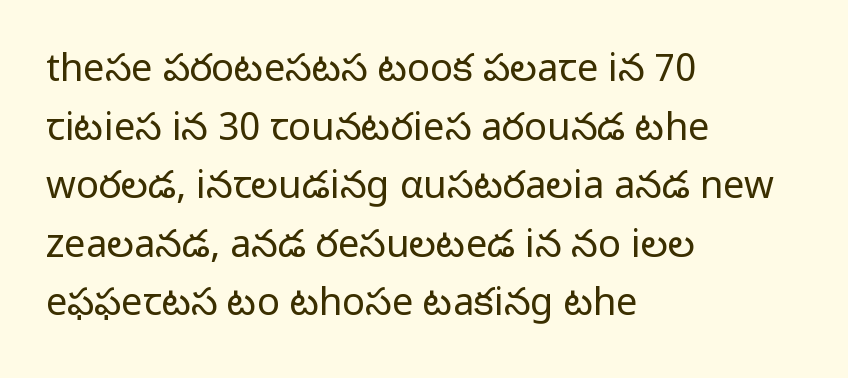
{"serif": "no", "italic": "no", "bold": "no", "weight": "regular", "width": "normal", "stroke_contrast": "low", "x_height": "medium", "monospaced": "no", "underline": "no", "align": "left", "line_spacing": "normal", "line_spacing_ratio": 1.54, "letter_spacing": "normal", "letter_spacing_em": 0.0, "glyph_px": 38}
